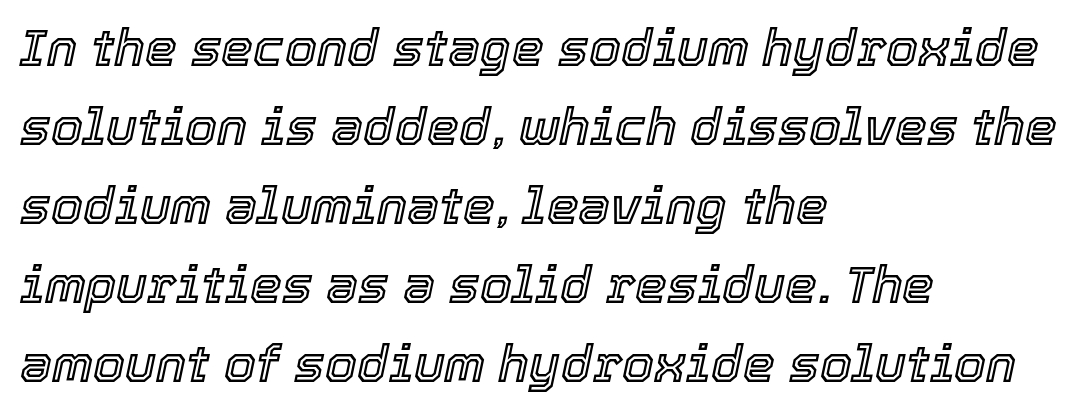
Q: Is the text italic (slanted)? A: Yes, it leans right by about 12 degrees.
Q: Is the text underlined? A: No.
Q: How is the paragraph aligned? A: Left-aligned.
Q: Is the spacing between letters normal or unusually wide? A: Normal.
Q: Is the spacing between lines tight, normal or loose? A: Normal.
Q: Width (condensed, normal, or wide)? A: Normal.
Q: x-height? A: Medium.
Q: Monospaced? A: No.
